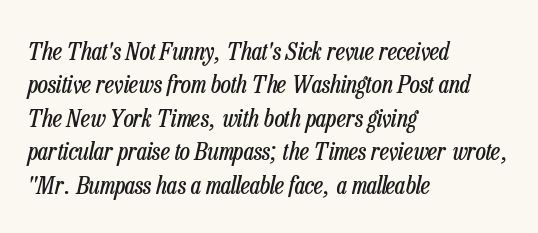
Q: Is the text bold? A: No.
Q: Is the text italic (slanted)? A: Yes, it leans right by about 13 degrees.
Q: Is the text underlined? A: No.
Q: How is the paragraph aligned? A: Left-aligned.
Q: Is the spacing between letters normal or unusually wide? A: Normal.
Q: Is the spacing between lines tight, normal or loose? A: Normal.
